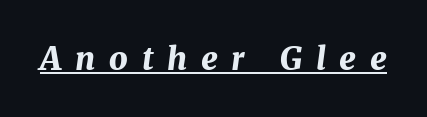
{"italic": "yes", "lean": "right", "slant_degrees": 7, "bold": "yes", "weight": "bold", "width": "normal", "stroke_contrast": "medium", "x_height": "medium", "monospaced": "no", "underline": "yes", "letter_spacing": "wide", "letter_spacing_em": 0.43, "glyph_px": 32}
